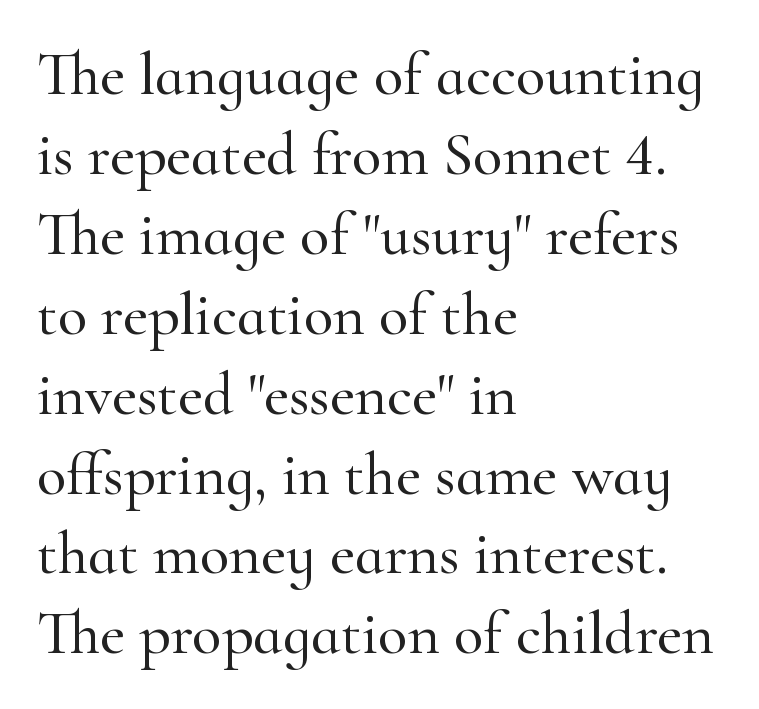
Quick note: underline off. Proportional: the letters do not fall into vertical columns. Quick note: interline space is typical. A typesetter would mark this as roman, not italic. The typesetter chose a ragged-right arrangement here. Compared with typical body copy, the letter spacing here is the same.
